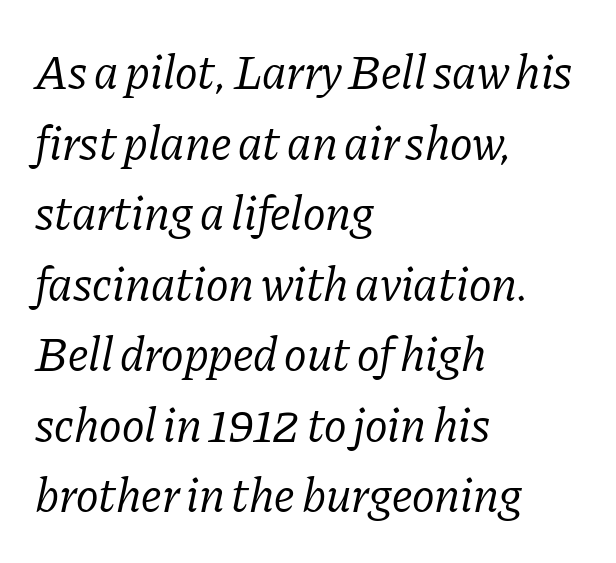
Q: Is the text bold? A: No.
Q: Is the text italic (slanted)? A: Yes, it leans right by about 11 degrees.
Q: Is the typeface a serif or a sans-serif typeface? A: Serif.
Q: Is the text underlined? A: No.
Q: How is the paragraph aligned? A: Left-aligned.
Q: Is the spacing between letters normal or unusually wide? A: Normal.
Q: Is the spacing between lines tight, normal or loose? A: Normal.
Q: Width (condensed, normal, or wide)? A: Normal.
Q: Stroke contrast? A: Low.
Q: x-height? A: Medium.
Q: Monospaced? A: No.
